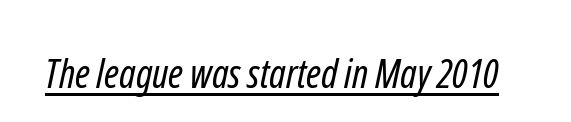
Q: Is the text bold? A: No.
Q: Is the typeface a serif or a sans-serif typeface? A: Sans-serif.
Q: Is the text underlined? A: Yes.
Q: Is the spacing between letters normal or unusually wide? A: Normal.
Q: Width (condensed, normal, or wide)? A: Condensed.
Q: Stroke contrast? A: Low.
Q: x-height? A: Medium.
Q: Monospaced? A: No.
